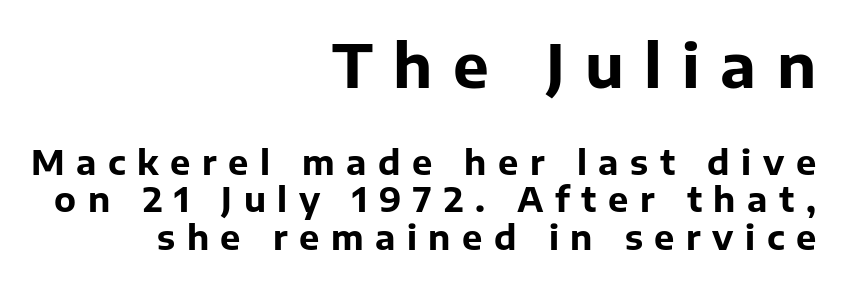
{"serif": "no", "italic": "no", "bold": "yes", "weight": "bold", "width": "normal", "stroke_contrast": "low", "x_height": "medium", "monospaced": "no", "underline": "no", "align": "right", "line_spacing": "tight", "line_spacing_ratio": 1.09, "letter_spacing": "wide", "letter_spacing_em": 0.34, "larger_block": "first", "size_ratio": 1.76, "glyph_px": 60}
